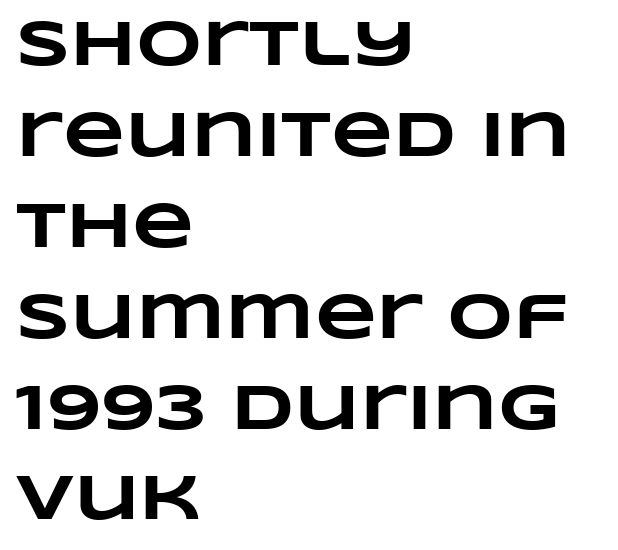
Q: Is the text bold? A: Yes.
Q: Is the text underlined? A: No.
Q: How is the paragraph aligned? A: Left-aligned.
Q: Is the spacing between letters normal or unusually wide? A: Normal.
Q: Is the spacing between lines tight, normal or loose? A: Normal.
Q: Width (condensed, normal, or wide)? A: Wide.
Q: Stroke contrast? A: Low.
Q: x-height? A: Large.
Q: Monospaced? A: No.
